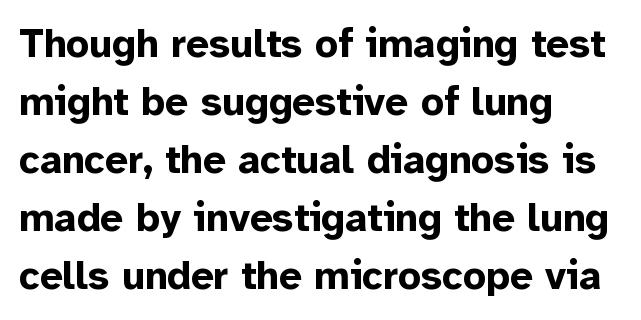
{"serif": "no", "italic": "no", "bold": "yes", "weight": "bold", "width": "normal", "stroke_contrast": "low", "x_height": "medium", "monospaced": "no", "underline": "no", "align": "left", "line_spacing": "normal", "line_spacing_ratio": 1.45, "letter_spacing": "normal", "letter_spacing_em": 0.0, "glyph_px": 40}
